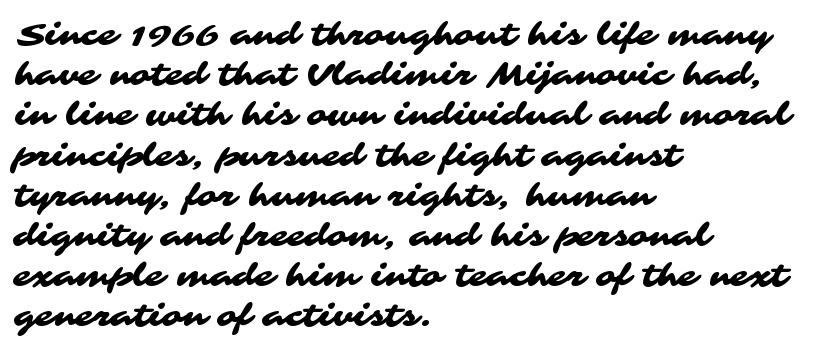
Q: Is the typeface a serif or a sans-serif typeface? A: Sans-serif.
Q: Is the text underlined? A: No.
Q: How is the paragraph aligned? A: Left-aligned.
Q: Is the spacing between letters normal or unusually wide? A: Normal.
Q: Is the spacing between lines tight, normal or loose? A: Normal.
Q: Width (condensed, normal, or wide)? A: Wide.
Q: Stroke contrast? A: Medium.
Q: x-height? A: Medium.
Q: Monospaced? A: No.
